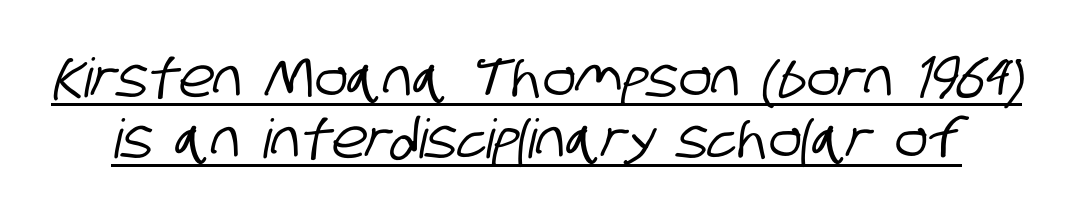
Q: Is the typeface a serif or a sans-serif typeface? A: Sans-serif.
Q: Is the text underlined? A: Yes.
Q: Is the spacing between letters normal or unusually wide? A: Normal.
Q: Is the spacing between lines tight, normal or loose? A: Tight.
Q: Width (condensed, normal, or wide)? A: Condensed.
Q: Stroke contrast? A: Low.
Q: x-height? A: Large.
Q: Monospaced? A: No.
